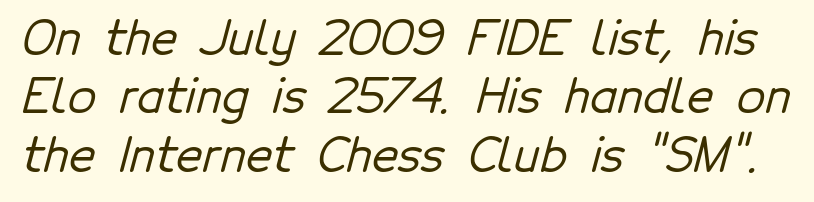
The image shows 46 px sans-serif type; set normal line spacing (1.27x), normal letter spacing, not underlined; low stroke contrast and a medium x-height.
